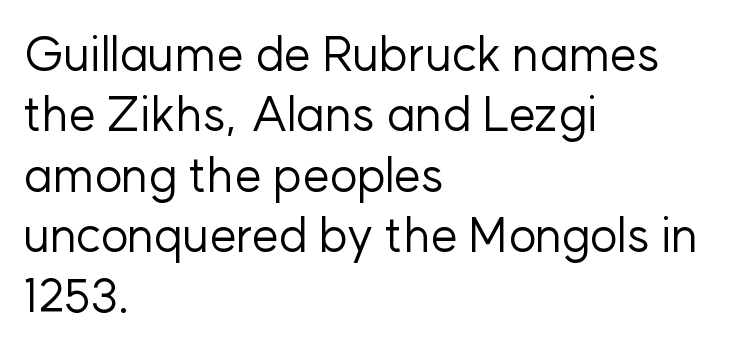
The image shows 48 px regular-weight sans-serif type, upright; set left-aligned, normal line spacing (1.26x), normal letter spacing, not underlined; low stroke contrast and a medium x-height.
